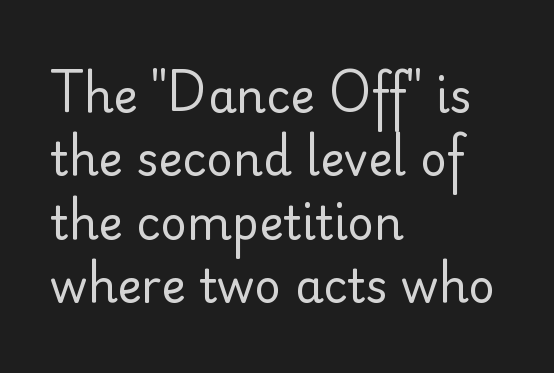
Q: Is the text bold? A: No.
Q: Is the text italic (slanted)? A: No, it is upright.
Q: Is the typeface a serif or a sans-serif typeface? A: Sans-serif.
Q: Is the text underlined? A: No.
Q: How is the paragraph aligned? A: Left-aligned.
Q: Is the spacing between letters normal or unusually wide? A: Normal.
Q: Is the spacing between lines tight, normal or loose? A: Normal.
Q: Width (condensed, normal, or wide)? A: Normal.
Q: Stroke contrast? A: Low.
Q: x-height? A: Small.
Q: Monospaced? A: No.
